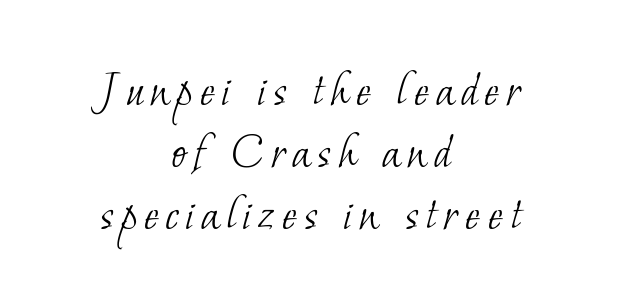
Q: Is the text bold? A: No.
Q: Is the typeface a serif or a sans-serif typeface? A: Serif.
Q: Is the text underlined? A: No.
Q: How is the paragraph aligned? A: Centered.
Q: Width (condensed, normal, or wide)? A: Normal.
Q: Stroke contrast? A: Low.
Q: x-height? A: Small.
Q: Monospaced? A: No.
